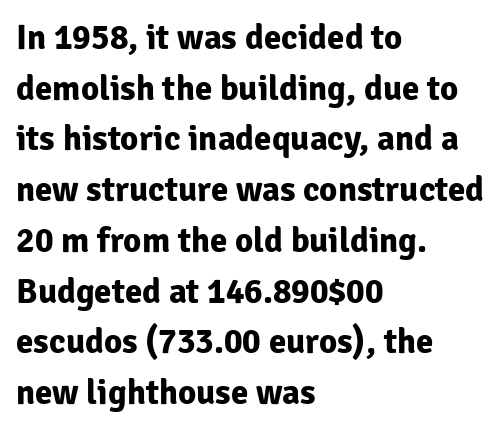
The image shows 35 px bold sans-serif type, upright; set left-aligned, normal line spacing (1.45x), normal letter spacing, not underlined; low stroke contrast and a medium x-height.
